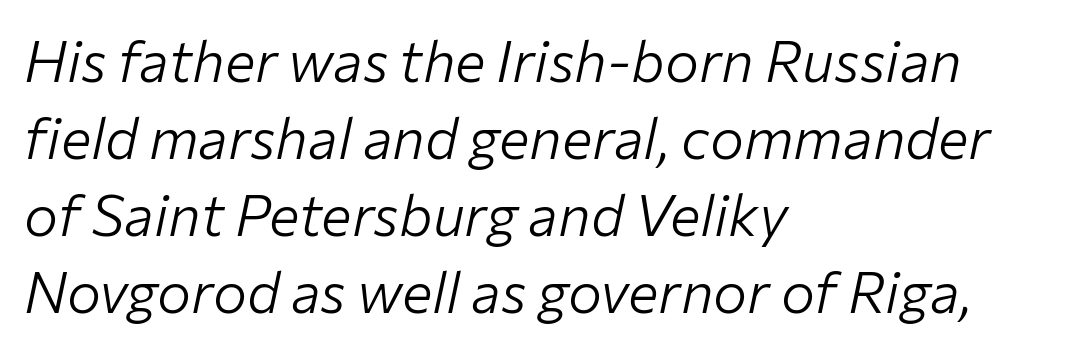
{"italic": "yes", "lean": "right", "slant_degrees": 12, "bold": "no", "weight": "light", "width": "normal", "stroke_contrast": "low", "x_height": "medium", "monospaced": "no", "underline": "no", "align": "left", "line_spacing": "normal", "line_spacing_ratio": 1.35, "letter_spacing": "normal", "letter_spacing_em": 0.0, "glyph_px": 57}
